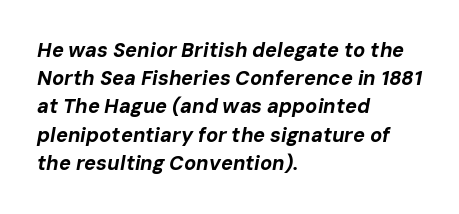
{"italic": "yes", "lean": "right", "slant_degrees": 10, "bold": "yes", "underline": "no", "align": "left", "line_spacing": "normal", "line_spacing_ratio": 1.41, "letter_spacing": "normal", "letter_spacing_em": 0.0, "glyph_px": 20}
